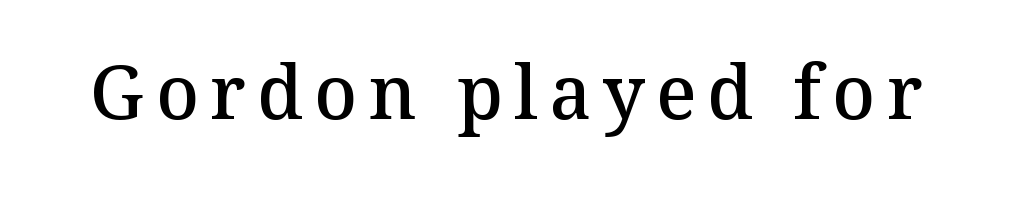
{"serif": "yes", "italic": "no", "bold": "semi", "weight": "semibold", "width": "normal", "stroke_contrast": "medium", "x_height": "medium", "monospaced": "no", "underline": "no", "glyph_px": 74}
